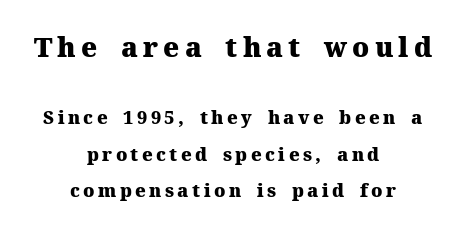
Q: Is the text bold? A: Yes.
Q: Is the text italic (slanted)? A: No, it is upright.
Q: Is the text underlined? A: No.
Q: How is the paragraph aligned? A: Centered.
Q: Is the spacing between lines tight, normal or loose? A: Loose.
Q: Which block of text is set in a larger size, the first (top) or the second (bottom)? A: The first (top) one.
